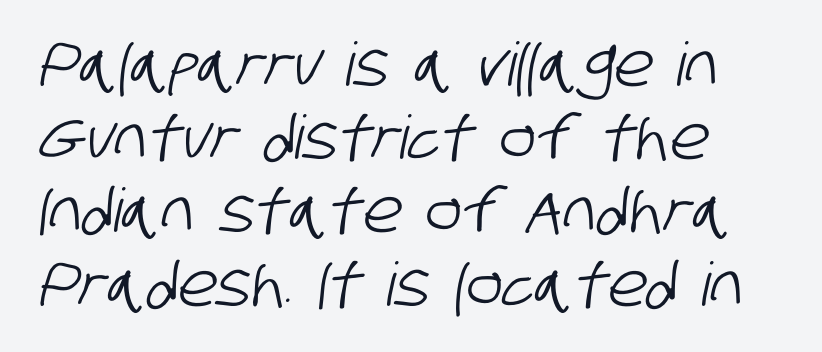
Q: Is the typeface a serif or a sans-serif typeface? A: Sans-serif.
Q: Is the text underlined? A: No.
Q: How is the paragraph aligned? A: Left-aligned.
Q: Is the spacing between letters normal or unusually wide? A: Normal.
Q: Width (condensed, normal, or wide)? A: Condensed.
Q: Stroke contrast? A: Low.
Q: x-height? A: Large.
Q: Monospaced? A: No.
